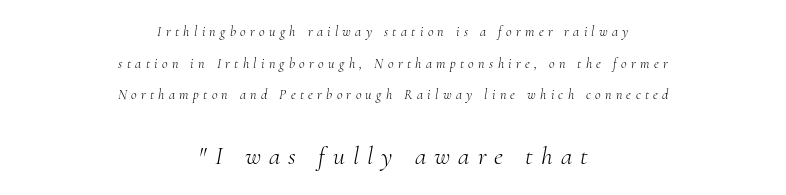
{"italic": "yes", "lean": "right", "slant_degrees": 10, "bold": "no", "underline": "no", "align": "center", "line_spacing": "loose", "line_spacing_ratio": 2.26, "letter_spacing": "wide", "letter_spacing_em": 0.31, "larger_block": "second", "size_ratio": 1.86, "glyph_px": 26}
